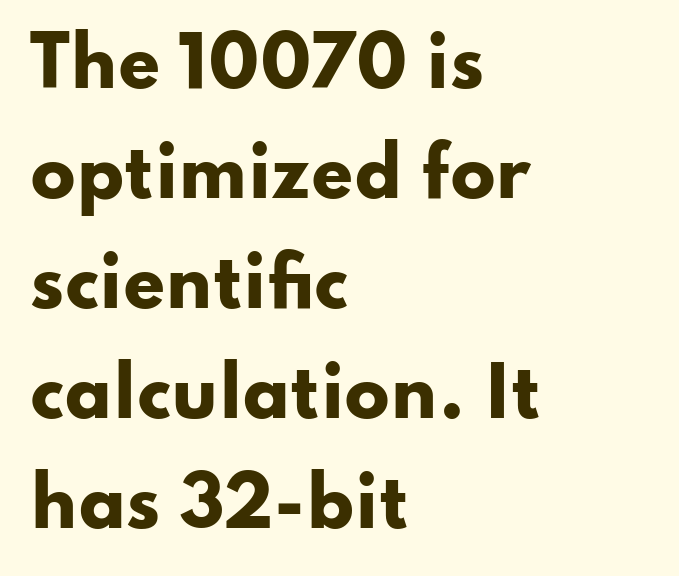
The face used here is a sans, in the tradition of grotesques and geometrics. The paragraph has a hard left edge and a soft right edge. Characters follow at the spacing the type designer built in. Italic? Not at all — the glyphs are vertical.
